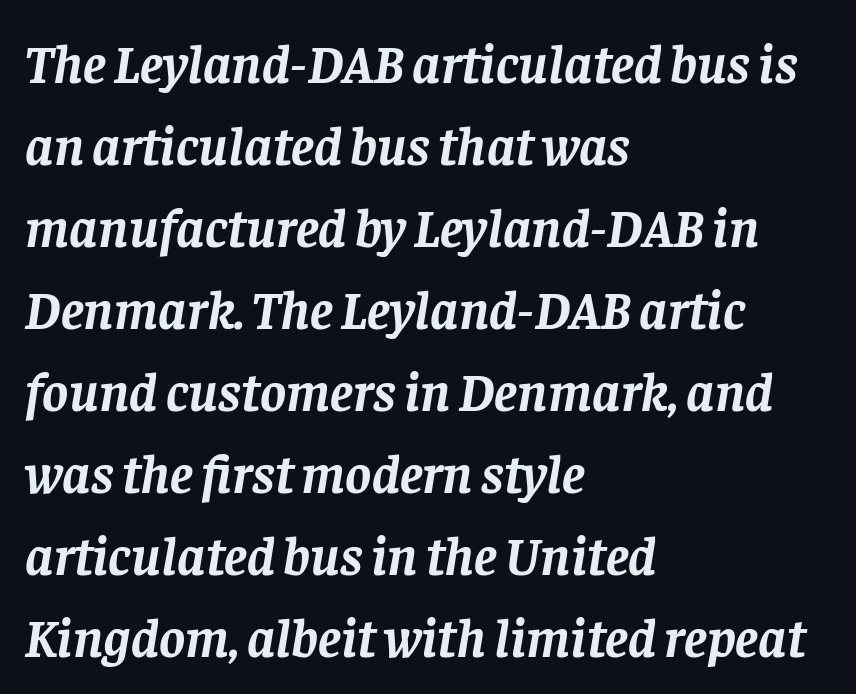
{"serif": "yes", "italic": "yes", "lean": "right", "slant_degrees": 8, "bold": "yes", "weight": "semibold", "width": "normal", "stroke_contrast": "low", "x_height": "large", "monospaced": "no", "underline": "no", "align": "left", "line_spacing": "normal", "line_spacing_ratio": 1.49, "letter_spacing": "normal", "letter_spacing_em": 0.0, "glyph_px": 55}
